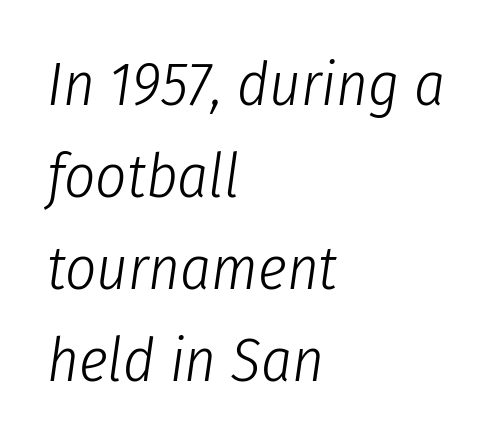
Check under the words: just untouched page. This sample keeps an unexceptional amount of space between lines. The lines are quadded left. Notice how the stems are inclined rather than vertical — that's the hallmark of italics. Think of a printed novel: that variable character pitch is what you see here.
